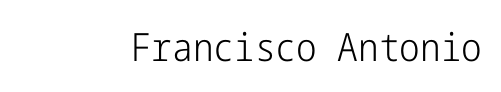
Q: Is the text bold? A: No.
Q: Is the text italic (slanted)? A: No, it is upright.
Q: Is the typeface a serif or a sans-serif typeface? A: Sans-serif.
Q: Is the text underlined? A: No.
Q: Is the spacing between letters normal or unusually wide? A: Normal.
Q: Width (condensed, normal, or wide)? A: Condensed.
Q: Stroke contrast? A: Low.
Q: x-height? A: Medium.
